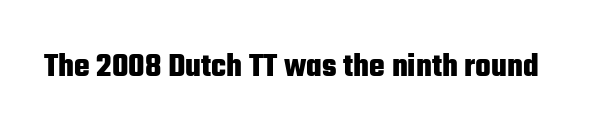
The image shows 33 px heavy, condensed sans-serif type, upright; set normal letter spacing, not underlined; low stroke contrast and a medium x-height.
